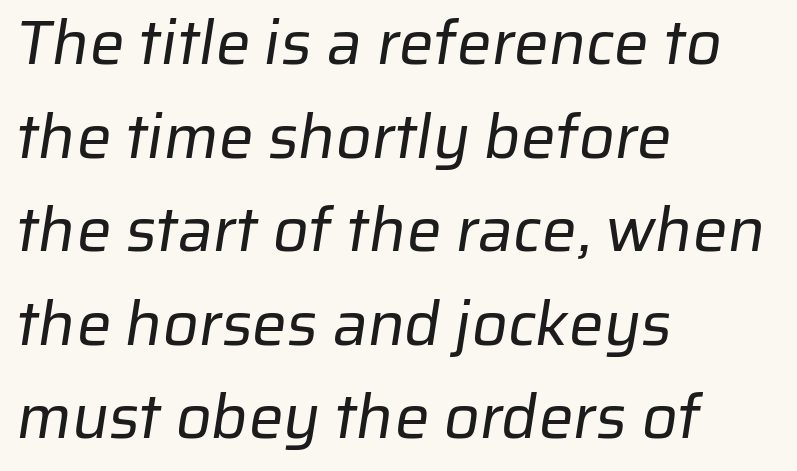
{"serif": "no", "bold": "no", "weight": "regular", "width": "normal", "stroke_contrast": "low", "x_height": "medium", "monospaced": "no", "underline": "no", "align": "left", "line_spacing": "normal", "line_spacing_ratio": 1.51, "letter_spacing": "normal", "letter_spacing_em": 0.0, "glyph_px": 62}
